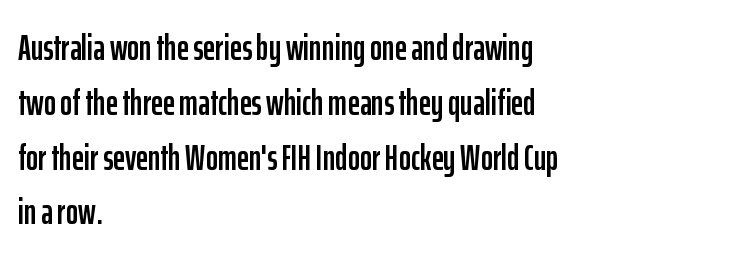
The image shows 37 px condensed sans-serif type, upright; set left-aligned, normal line spacing (1.48x), normal letter spacing, not underlined; low stroke contrast and a medium x-height.
